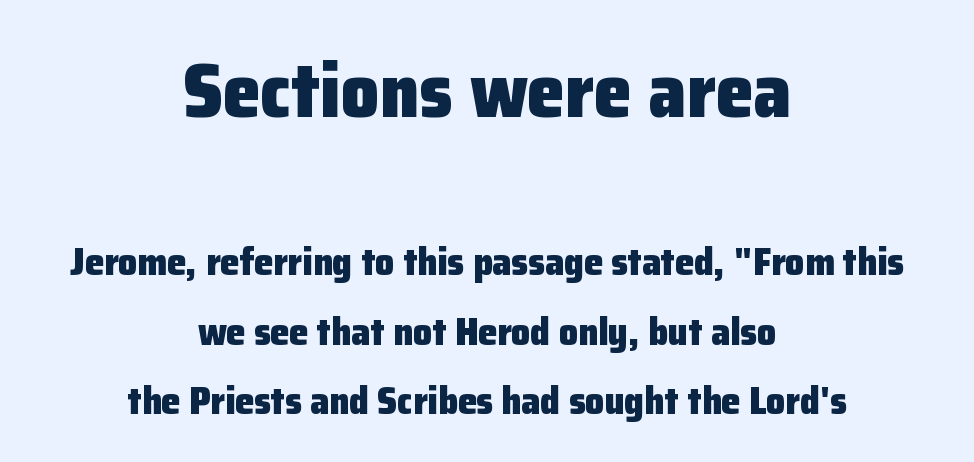
If you squint, the top block still reads clearly — it's the larger of the two. Letterform terminals end flat and unadorned throughout the passage. The lines in this sample share a center point and differ in where they start and stop. Looks like regular typesetting: each glyph gets only the width it needs. Nobody touched the tracking dial on this one. Words float on clear page, feet unadorned.
